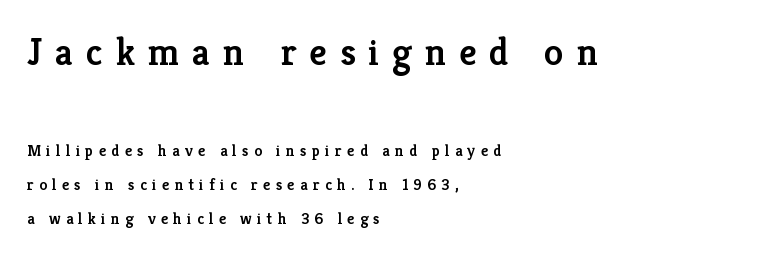
The type sits square on the baseline with zero lean. The rendering uses a large line-height, opening up the rows. The typeface chosen for these lines features serifs. The face used here is proportionally spaced, like ordinary book or web type.
